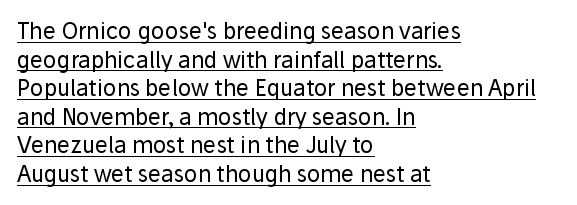
The image shows 22 px text type, upright; set left-aligned, normal line spacing (1.3x), normal letter spacing, underlined.
